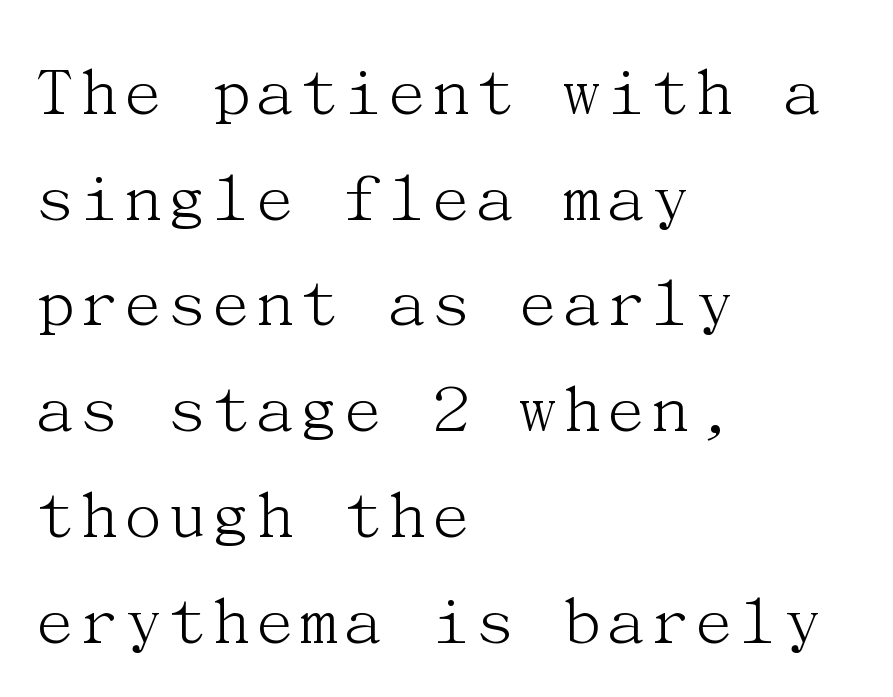
Q: Is the text bold? A: No.
Q: Is the text italic (slanted)? A: No, it is upright.
Q: Is the typeface a serif or a sans-serif typeface? A: Serif.
Q: Is the text underlined? A: No.
Q: How is the paragraph aligned? A: Left-aligned.
Q: Is the spacing between letters normal or unusually wide? A: Normal.
Q: Is the spacing between lines tight, normal or loose? A: Normal.
Q: Width (condensed, normal, or wide)? A: Normal.
Q: Stroke contrast? A: Medium.
Q: x-height? A: Medium.
